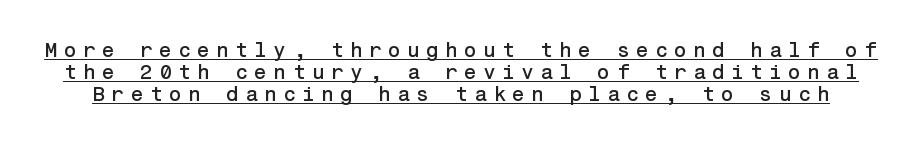
A continuous stroke trails under the words, as in a hyperlink. The type is letterspaced generously, with wide tracking. Vertical strokes here are truly vertical. Honestly, the rows look squashed on top of each other.
